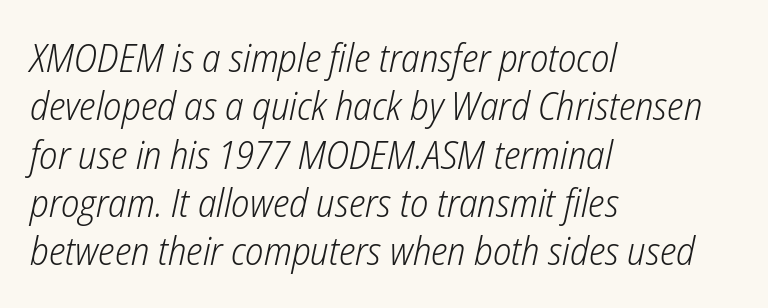
The image shows 39 px light, condensed type, italic (leaning right); set left-aligned, line spacing 1.24x, normal letter spacing, not underlined; low stroke contrast and a medium x-height.
